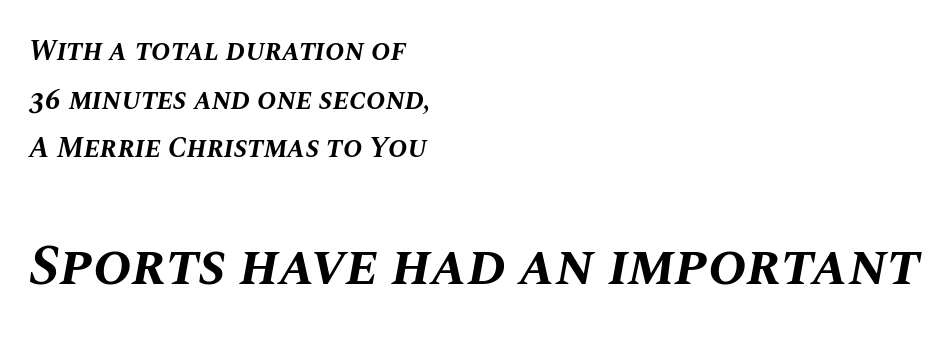
Q: Is the text bold? A: Yes.
Q: Is the text italic (slanted)? A: Yes, it leans right by about 10 degrees.
Q: Is the text underlined? A: No.
Q: How is the paragraph aligned? A: Left-aligned.
Q: Is the spacing between letters normal or unusually wide? A: Normal.
Q: Is the spacing between lines tight, normal or loose? A: Normal.
Q: Which block of text is set in a larger size, the first (top) or the second (bottom)? A: The second (bottom) one.
Q: Width (condensed, normal, or wide)? A: Normal.
Q: Stroke contrast? A: Medium.
Q: x-height? A: Large.
Q: Monospaced? A: No.
